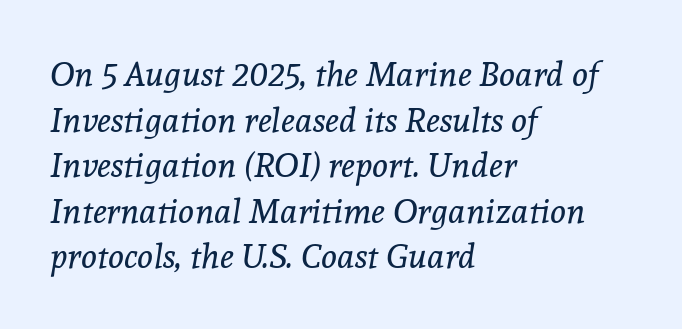
Q: Is the text bold? A: No.
Q: Is the text italic (slanted)? A: Yes, it leans right by about 8 degrees.
Q: Is the typeface a serif or a sans-serif typeface? A: Serif.
Q: Is the text underlined? A: No.
Q: How is the paragraph aligned? A: Left-aligned.
Q: Is the spacing between letters normal or unusually wide? A: Normal.
Q: Is the spacing between lines tight, normal or loose? A: Normal.
Q: Width (condensed, normal, or wide)? A: Normal.
Q: x-height? A: Medium.
Q: Monospaced? A: No.
